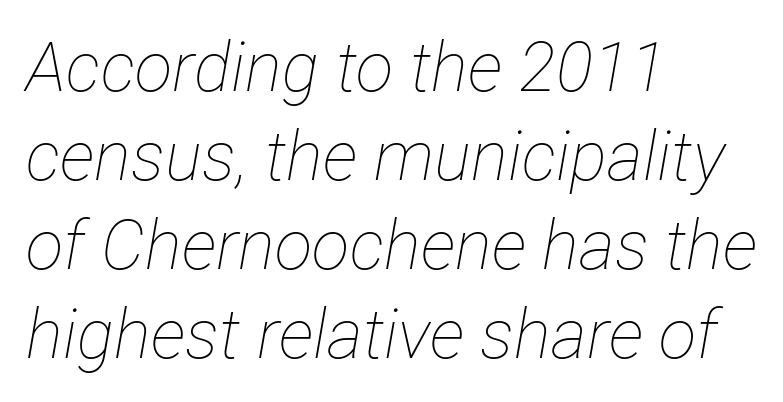
The image shows 69 px thin, condensed type, italic (leaning right); set left-aligned, normal line spacing (1.29x), normal letter spacing, not underlined; low stroke contrast and a medium x-height.
